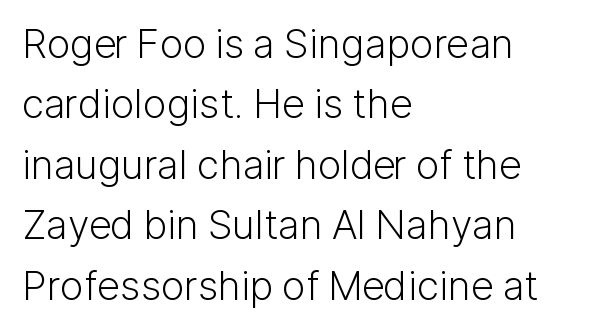
{"serif": "no", "italic": "no", "bold": "no", "weight": "light", "width": "normal", "stroke_contrast": "low", "x_height": "medium", "monospaced": "no", "underline": "no", "align": "left", "line_spacing": "normal", "line_spacing_ratio": 1.51, "letter_spacing": "normal", "letter_spacing_em": 0.0, "glyph_px": 40}
